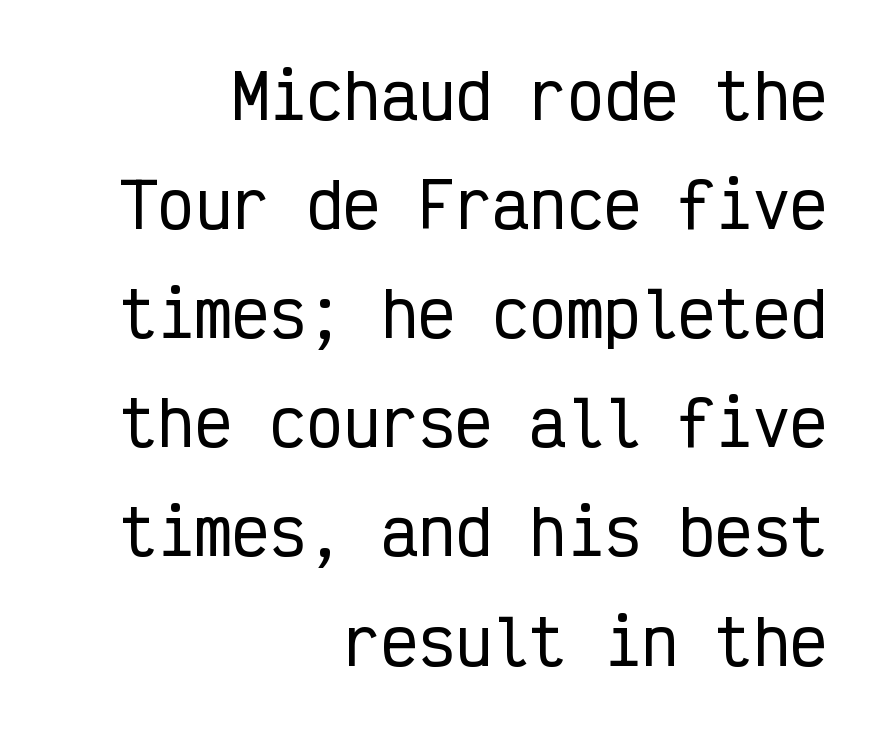
Q: Is the text italic (slanted)? A: No, it is upright.
Q: Is the typeface a serif or a sans-serif typeface? A: Sans-serif.
Q: Is the text underlined? A: No.
Q: How is the paragraph aligned? A: Right-aligned.
Q: Is the spacing between letters normal or unusually wide? A: Normal.
Q: Width (condensed, normal, or wide)? A: Condensed.
Q: Stroke contrast? A: Low.
Q: x-height? A: Medium.
Q: Monospaced? A: Yes.
